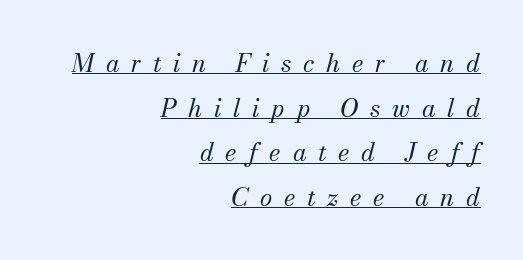
Each word looks stretched out because of the extra space between its letters. The passage shown is underscored from start to finish. The rag falls on the left side of this text block. Observe the lean: these are italic letterforms. The strokes are not fattened; the text isn't bold.
